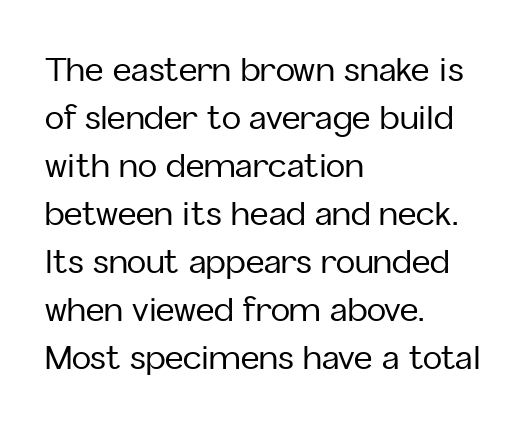
{"serif": "no", "italic": "no", "width": "normal", "stroke_contrast": "low", "x_height": "medium", "monospaced": "no", "underline": "no", "align": "left", "line_spacing": "normal", "line_spacing_ratio": 1.5, "letter_spacing": "normal", "letter_spacing_em": 0.0, "glyph_px": 32}
